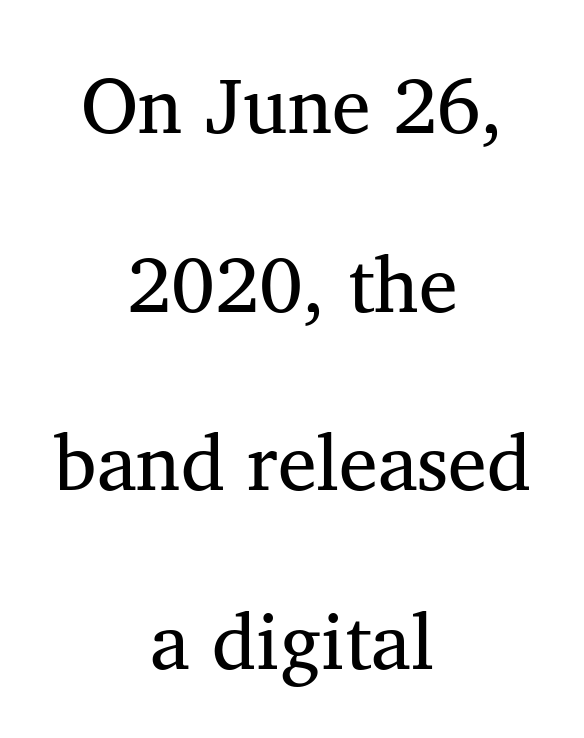
The image shows 78 px regular-weight serif type, upright; set centered, loose line spacing (2.29x), normal letter spacing, not underlined; medium stroke contrast and a medium x-height.
